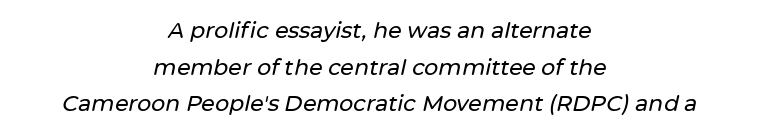
Words float on clear page, feet unadorned. The face used here is rendered with its standard letterfit. Whoever set this chose a conventional vertical rhythm. Compared with a flush-left layout, this one balances lines on the center instead.
